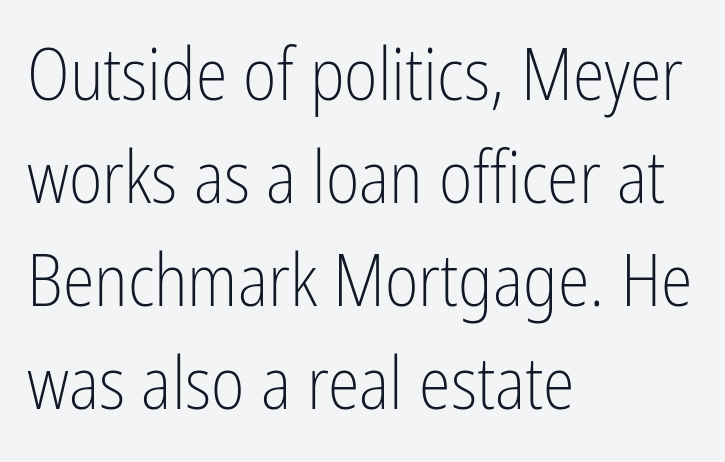
The image shows 72 px light, condensed sans-serif type, upright; set left-aligned, normal line spacing (1.43x), normal letter spacing, not underlined; low stroke contrast and a medium x-height.
